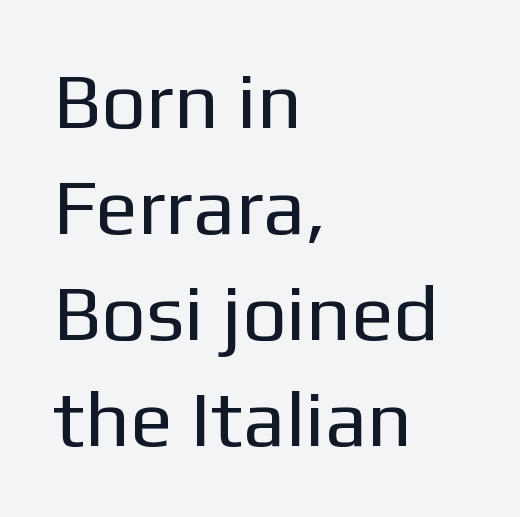
Weight class: somewhere from thin through regular. Typographically, this falls in the sans-serif category. The setting favours the left margin, as ordinary paragraphs usually do. A typesetter would call this proportional, since set widths differ per character. Each word holds together tightly as a unit, with standard inter-letter gaps.
